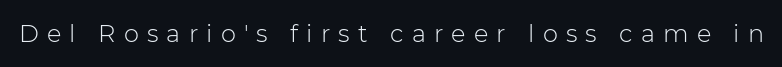
Q: Is the text bold? A: No.
Q: Is the text italic (slanted)? A: No, it is upright.
Q: Is the text underlined? A: No.
Q: Is the spacing between letters normal or unusually wide? A: Unusually wide.
